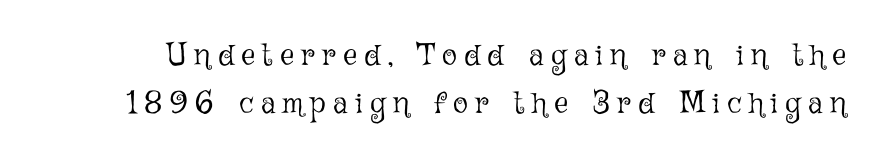
{"italic": "no", "bold": "no", "weight": "light", "width": "normal", "stroke_contrast": "low", "x_height": "medium", "monospaced": "no", "underline": "no", "line_spacing": "normal", "line_spacing_ratio": 1.54, "letter_spacing": "wide", "letter_spacing_em": 0.24, "glyph_px": 31}
